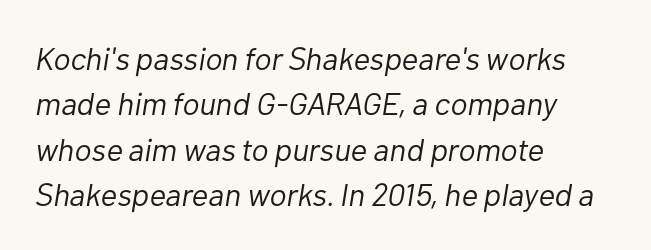
Glance below the letters and you will spot only blank space. Characters are canted at an angle relative to the baseline's perpendicular. The lines are quadded left. The rendering uses natural spacing where letterforms have individual widths.
